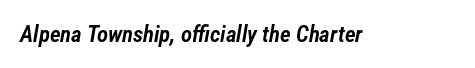
Q: Is the text bold? A: Semi-bold.
Q: Is the text italic (slanted)? A: Yes, it leans right by about 12 degrees.
Q: Is the text underlined? A: No.
Q: Is the spacing between letters normal or unusually wide? A: Normal.
